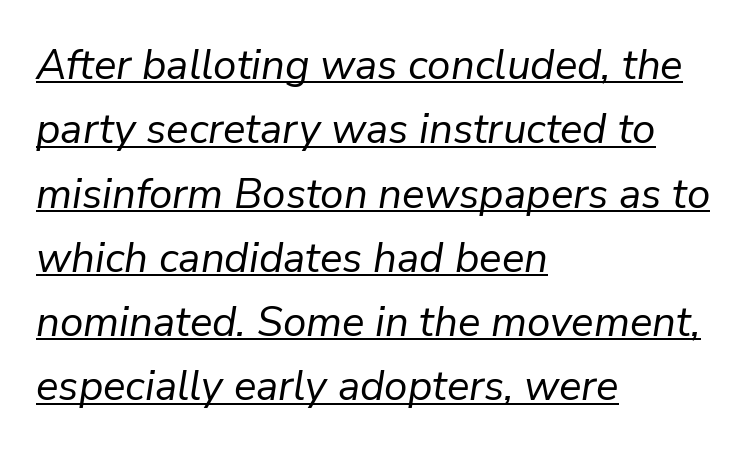
Is the stroke heavy? The answer is a plain regular-or-lighter. Looks like regular typesetting: each glyph gets only the width it needs. In designer terms, the underline attribute is active on this setting. Designer's note — italics engaged.
